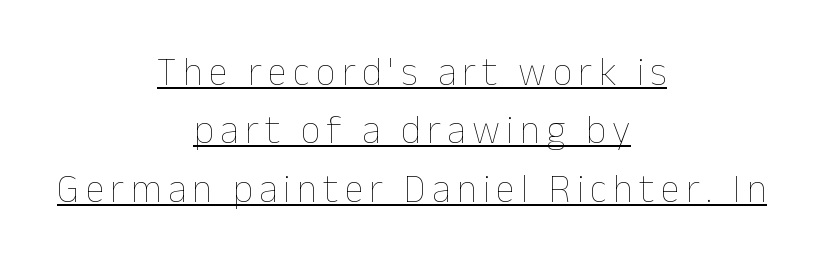
The passage is arranged like a title page — every line centered. Ascenders rise straight up at ninety degrees. The lettering is marked with a stroke running underneath it. Proportional: the letters do not fall into vertical columns. Vertically, the passage feels balanced, rows spaced as you'd expect.
